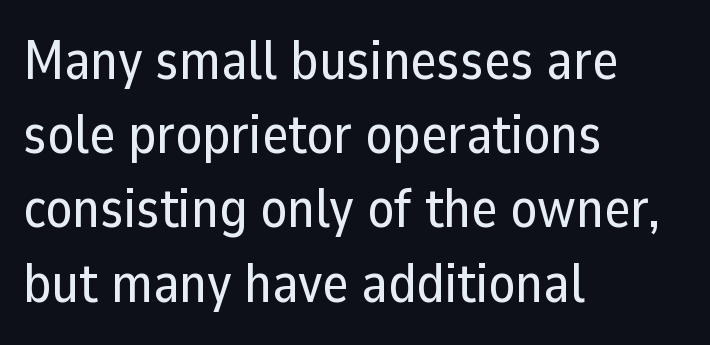
Q: Is the text italic (slanted)? A: No, it is upright.
Q: Is the typeface a serif or a sans-serif typeface? A: Sans-serif.
Q: Is the text underlined? A: No.
Q: How is the paragraph aligned? A: Left-aligned.
Q: Is the spacing between letters normal or unusually wide? A: Normal.
Q: Is the spacing between lines tight, normal or loose? A: Normal.
Q: Width (condensed, normal, or wide)? A: Normal.
Q: Stroke contrast? A: Low.
Q: x-height? A: Medium.
Q: Monospaced? A: No.
